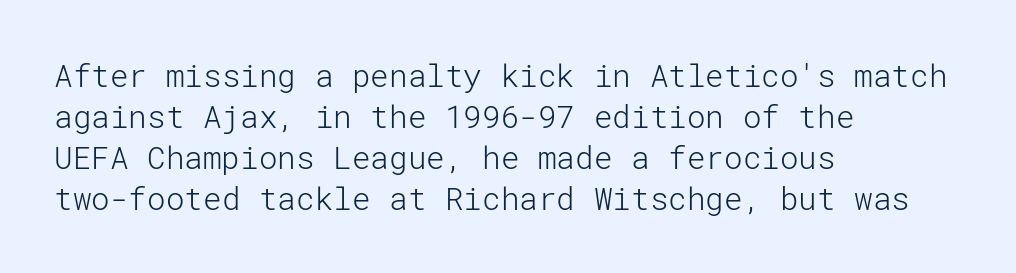
The image shows 31 px light sans-serif type, upright; set left-aligned, normal line spacing (1.32x), normal letter spacing, not underlined; low stroke contrast and a medium x-height.
